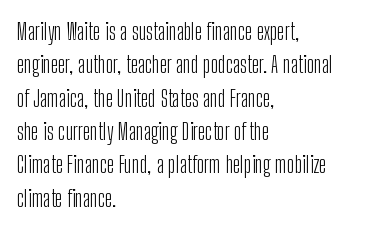
How would I describe the line gaps? Plain and ordinary. Just letters on the line, the space beneath them empty. Alignment: flush left. In terms of posture, this sample is upright.
